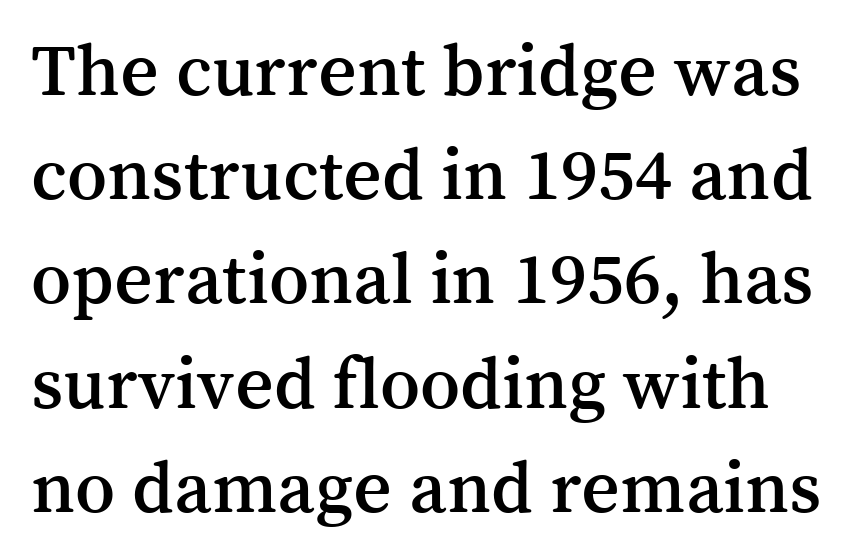
Q: Is the text italic (slanted)? A: No, it is upright.
Q: Is the typeface a serif or a sans-serif typeface? A: Serif.
Q: Is the text underlined? A: No.
Q: Is the spacing between letters normal or unusually wide? A: Normal.
Q: Is the spacing between lines tight, normal or loose? A: Normal.
Q: Width (condensed, normal, or wide)? A: Normal.
Q: Stroke contrast? A: Medium.
Q: x-height? A: Medium.
Q: Monospaced? A: No.
